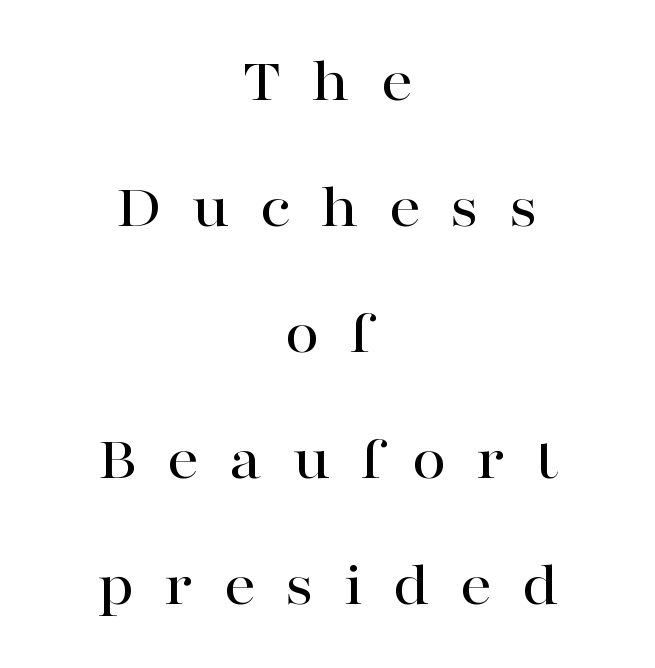
Inter-character spacing is expanded well beyond the font's built-in metrics. Spacing verdict: proportional, widths tailored to each character. A great deal of white space separates one row of letters from the next. The setting favours the middle, as headings and verse often do. Quick note: not italic, upright. The rendering shows small feet on the letterforms — a serif design.
